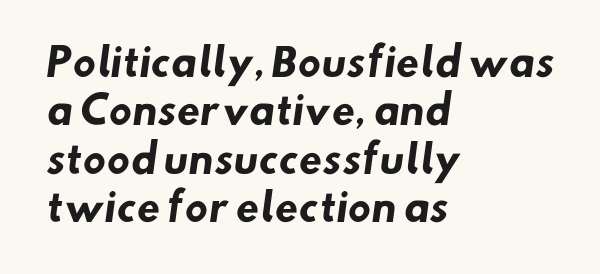
Q: Is the text bold? A: Yes.
Q: Is the typeface a serif or a sans-serif typeface? A: Sans-serif.
Q: Is the text underlined? A: No.
Q: How is the paragraph aligned? A: Left-aligned.
Q: Is the spacing between letters normal or unusually wide? A: Normal.
Q: Is the spacing between lines tight, normal or loose? A: Normal.
Q: Width (condensed, normal, or wide)? A: Normal.
Q: Stroke contrast? A: Low.
Q: x-height? A: Small.
Q: Monospaced? A: No.
